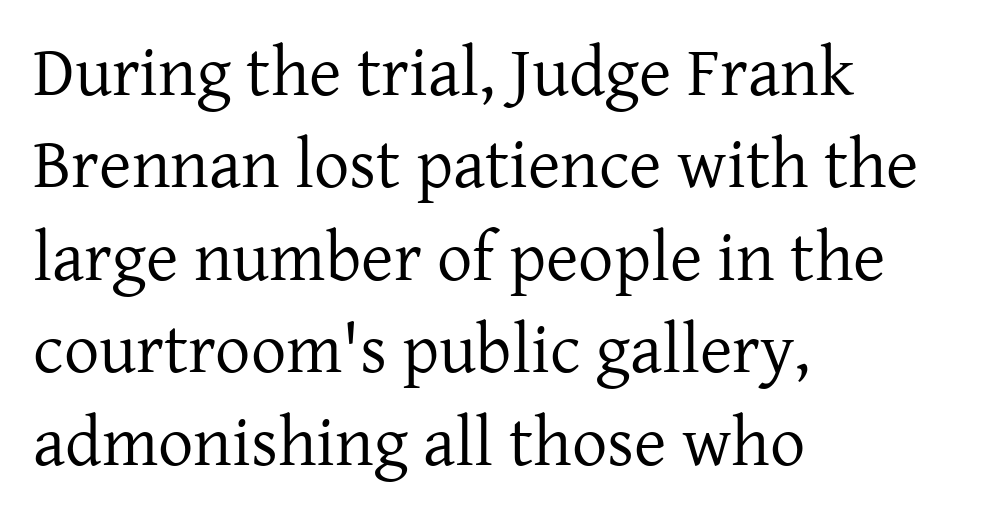
Anything drawn beneath the words? Only blank space. In CSS terms this would be text-align: left. The space between consecutive lines is moderate. Characters follow at the spacing the type designer built in.
